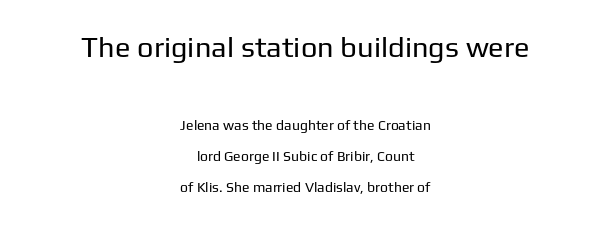
Q: Is the text bold? A: No.
Q: Is the text italic (slanted)? A: No, it is upright.
Q: Is the typeface a serif or a sans-serif typeface? A: Sans-serif.
Q: Is the text underlined? A: No.
Q: How is the paragraph aligned? A: Centered.
Q: Is the spacing between letters normal or unusually wide? A: Normal.
Q: Is the spacing between lines tight, normal or loose? A: Loose.
Q: Which block of text is set in a larger size, the first (top) or the second (bottom)? A: The first (top) one.
Q: Width (condensed, normal, or wide)? A: Normal.
Q: Stroke contrast? A: Low.
Q: x-height? A: Medium.
Q: Monospaced? A: No.
